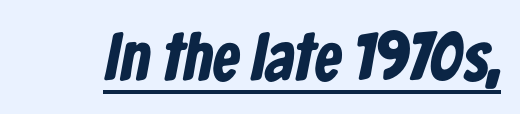
The image shows 68 px bold, condensed sans-serif type; set normal letter spacing, underlined; low stroke contrast and a medium x-height.
